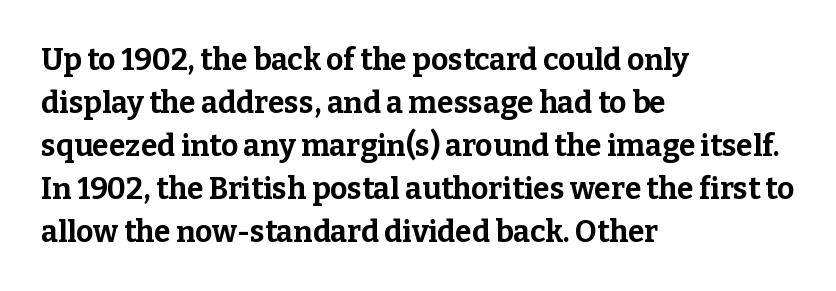
{"serif": "yes", "italic": "no", "bold": "yes", "weight": "bold", "width": "normal", "stroke_contrast": "low", "x_height": "medium", "monospaced": "no", "underline": "no", "align": "left", "line_spacing": "normal", "line_spacing_ratio": 1.43, "letter_spacing": "normal", "letter_spacing_em": 0.0, "glyph_px": 30}
